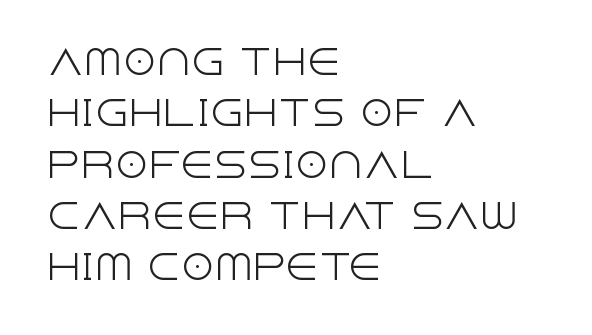
Q: Is the text bold? A: No.
Q: Is the text italic (slanted)? A: No, it is upright.
Q: Is the typeface a serif or a sans-serif typeface? A: Sans-serif.
Q: Is the text underlined? A: No.
Q: How is the paragraph aligned? A: Left-aligned.
Q: Is the spacing between letters normal or unusually wide? A: Normal.
Q: Is the spacing between lines tight, normal or loose? A: Normal.
Q: Width (condensed, normal, or wide)? A: Normal.
Q: x-height? A: Large.
Q: Monospaced? A: No.
